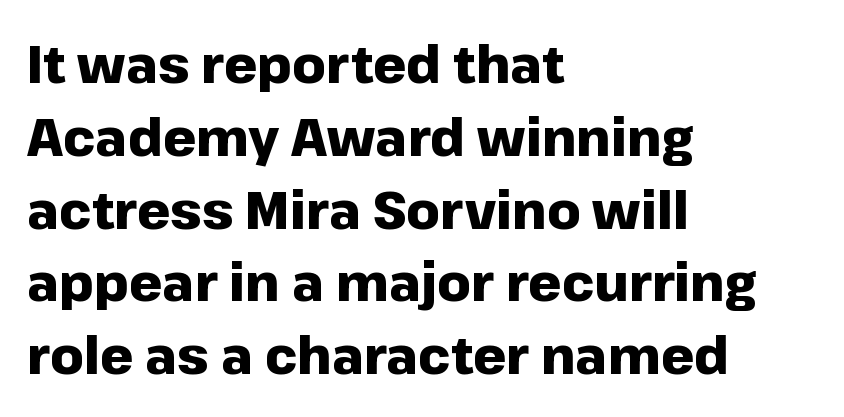
Q: Is the text bold? A: Yes.
Q: Is the text italic (slanted)? A: No, it is upright.
Q: Is the typeface a serif or a sans-serif typeface? A: Sans-serif.
Q: Is the text underlined? A: No.
Q: How is the paragraph aligned? A: Left-aligned.
Q: Is the spacing between letters normal or unusually wide? A: Normal.
Q: Is the spacing between lines tight, normal or loose? A: Normal.
Q: Width (condensed, normal, or wide)? A: Normal.
Q: Stroke contrast? A: Low.
Q: x-height? A: Medium.
Q: Monospaced? A: No.
